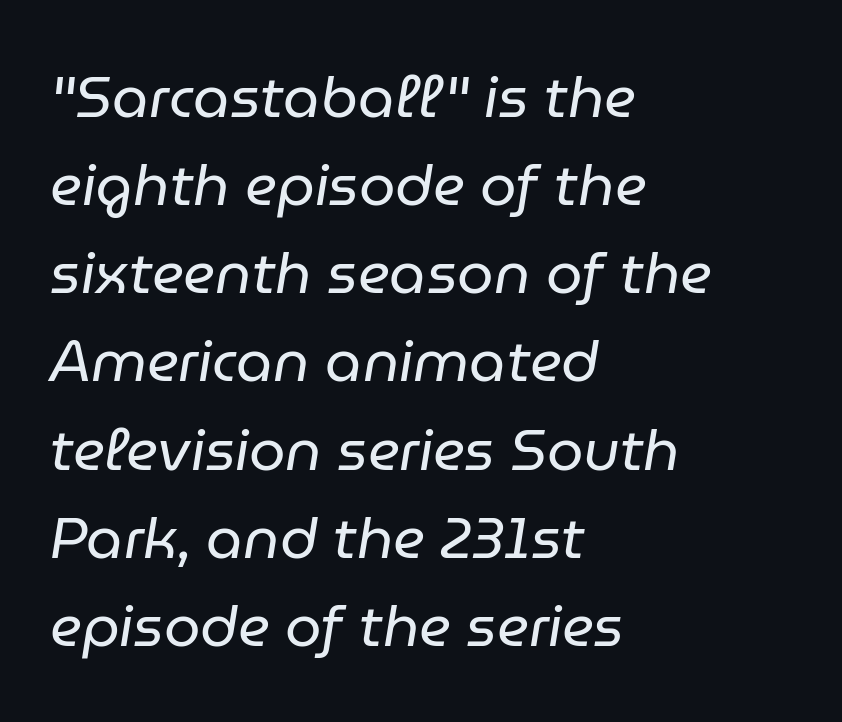
The area under the type is left untouched. Each letter keeps its own natural width here, so spacing adapts to shape. Regular leading. Left-aligned paragraph, ragged on the right. Observe the ordinary spacing: letters are neighbours, not strangers. Notice how the stems are inclined rather than vertical — that's the hallmark of italics.
